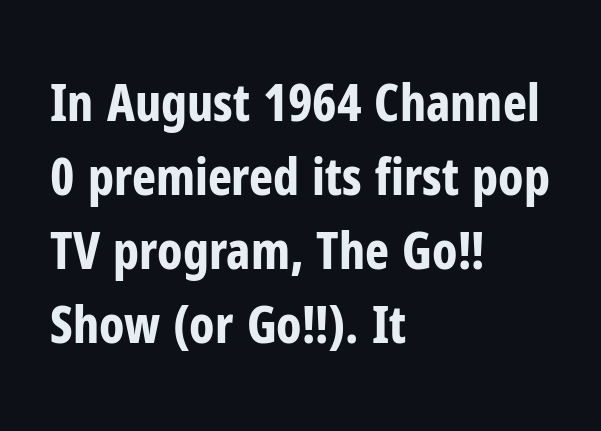
Q: Is the text bold? A: Yes.
Q: Is the text italic (slanted)? A: No, it is upright.
Q: Is the typeface a serif or a sans-serif typeface? A: Sans-serif.
Q: Is the text underlined? A: No.
Q: How is the paragraph aligned? A: Left-aligned.
Q: Is the spacing between letters normal or unusually wide? A: Normal.
Q: Is the spacing between lines tight, normal or loose? A: Normal.
Q: Width (condensed, normal, or wide)? A: Condensed.
Q: Stroke contrast? A: Low.
Q: x-height? A: Medium.
Q: Monospaced? A: No.
